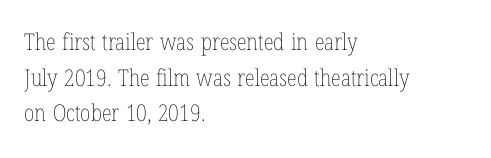
{"italic": "no", "bold": "no", "underline": "no", "align": "left", "line_spacing": "normal", "line_spacing_ratio": 1.55, "letter_spacing": "normal", "letter_spacing_em": 0.0, "glyph_px": 23}
